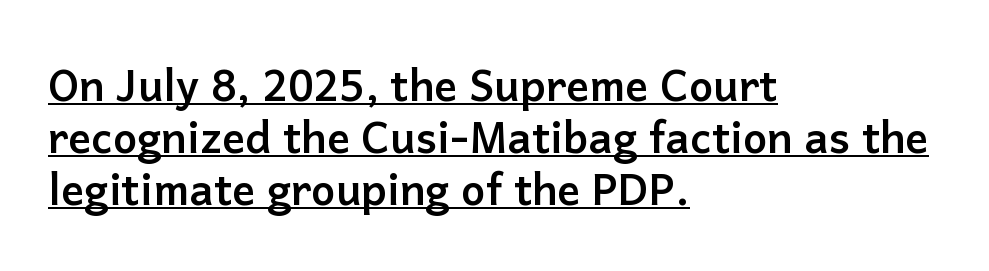
{"serif": "no", "italic": "no", "bold": "yes", "weight": "semibold", "width": "normal", "stroke_contrast": "low", "x_height": "medium", "monospaced": "no", "underline": "yes", "align": "left", "line_spacing_ratio": 1.21, "letter_spacing": "normal", "letter_spacing_em": 0.0, "glyph_px": 43}
